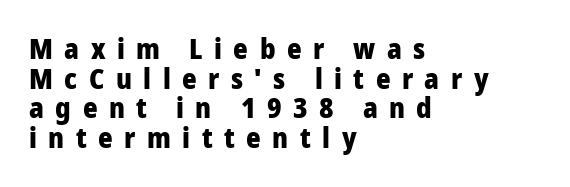
No italicization has been applied; the sample stays upright. Each word looks stretched out because of the extra space between its letters. A dark, heavy texture on the line: the type is bold. The lines are quadded left. These lines huddle together more closely than default settings would place them.
